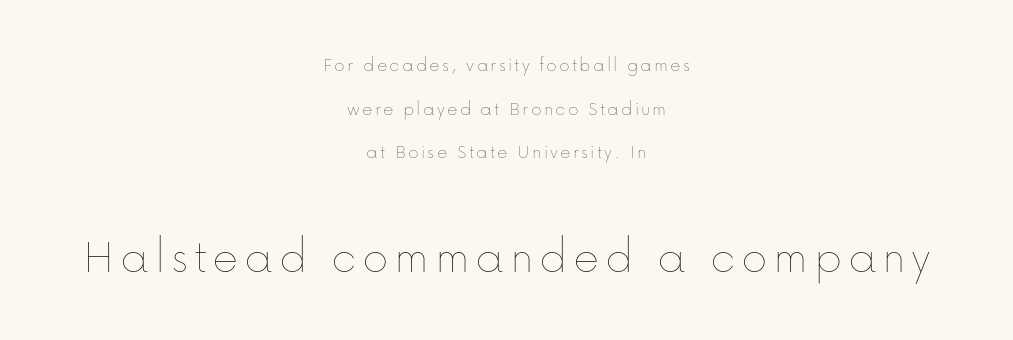
Students, observe: this is what heavily led, spacious text looks like. The second block has been scaled up relative to the first. Horizontally, the lines are justified to the midpoint only. The passage shown is typed in a proportional face where columns would drift.
